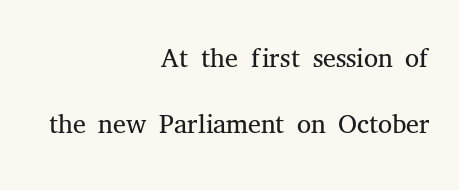
{"serif": "yes", "italic": "no", "bold": "no", "weight": "light", "width": "normal", "stroke_contrast": "medium", "x_height": "medium", "monospaced": "no", "underline": "no", "align": "right", "line_spacing": "normal", "line_spacing_ratio": 1.65, "letter_spacing": "normal", "letter_spacing_em": 0.0, "glyph_px": 40}
